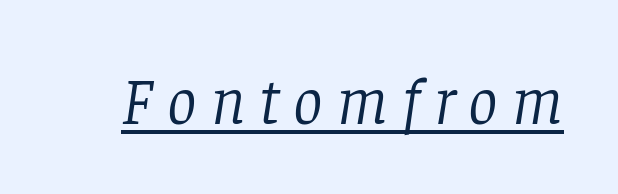
The image shows 66 px light serif type, italic (leaning right); set unusually wide letter spacing (+0.21 em), underlined; low stroke contrast and a large x-height.
